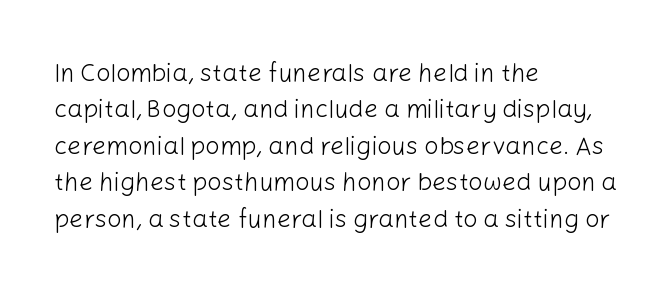
Q: Is the text bold? A: No.
Q: Is the text italic (slanted)? A: No, it is upright.
Q: Is the text underlined? A: No.
Q: How is the paragraph aligned? A: Left-aligned.
Q: Is the spacing between letters normal or unusually wide? A: Normal.
Q: Is the spacing between lines tight, normal or loose? A: Normal.
